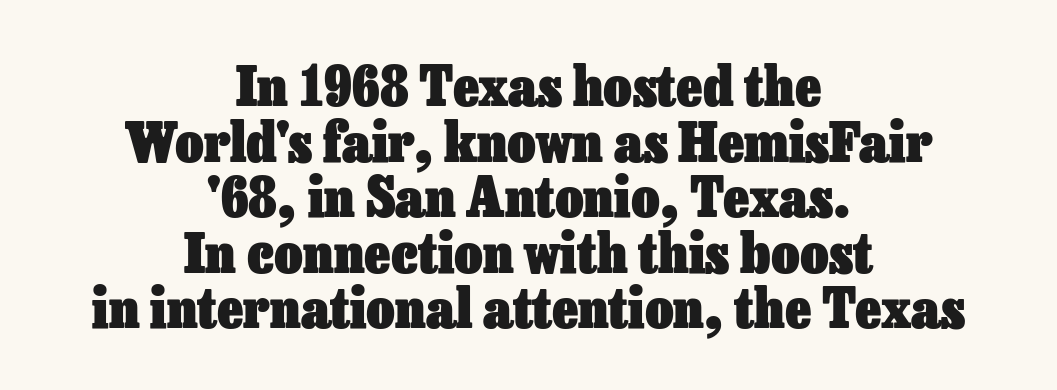
Pretty heavy lettering here — definitely bold. This block would grow much taller if given ordinary leading; it's compressed now. Each letter keeps its own natural width here, so spacing adapts to shape. The letters stand straight up with perfectly vertical stems. The lines are quadded center.
